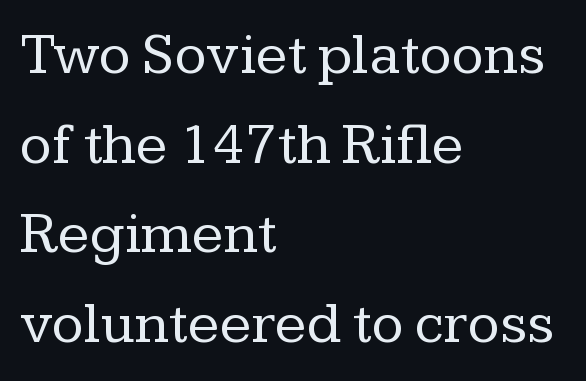
The image shows 59 px regular-weight serif type, upright; set left-aligned, normal line spacing (1.52x), normal letter spacing, not underlined; low stroke contrast and a medium x-height.
